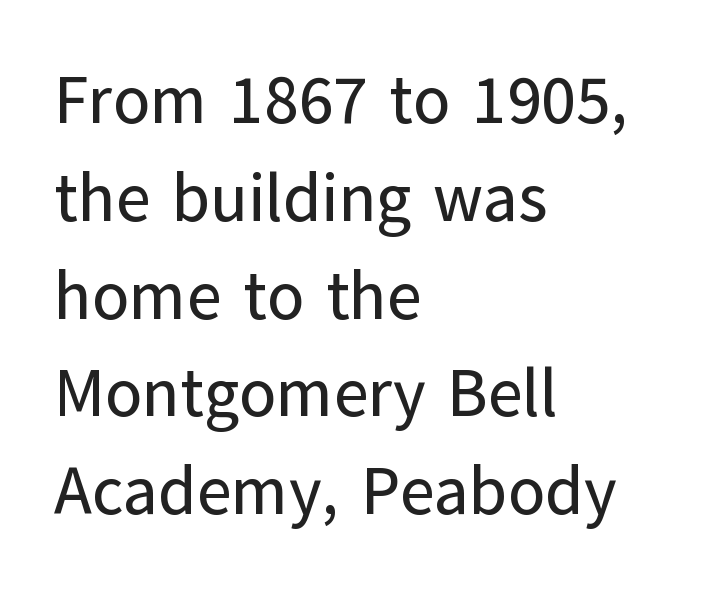
Q: Is the text italic (slanted)? A: No, it is upright.
Q: Is the typeface a serif or a sans-serif typeface? A: Sans-serif.
Q: Is the text underlined? A: No.
Q: How is the paragraph aligned? A: Left-aligned.
Q: Is the spacing between letters normal or unusually wide? A: Normal.
Q: Is the spacing between lines tight, normal or loose? A: Normal.
Q: Width (condensed, normal, or wide)? A: Normal.
Q: Stroke contrast? A: Low.
Q: x-height? A: Medium.
Q: Monospaced? A: No.
